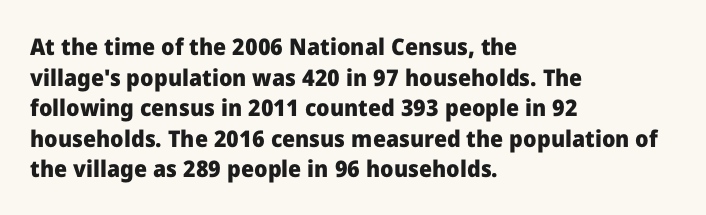
Q: Is the text bold? A: Yes.
Q: Is the text italic (slanted)? A: No, it is upright.
Q: Is the text underlined? A: No.
Q: How is the paragraph aligned? A: Left-aligned.
Q: Is the spacing between letters normal or unusually wide? A: Normal.
Q: Is the spacing between lines tight, normal or loose? A: Normal.
